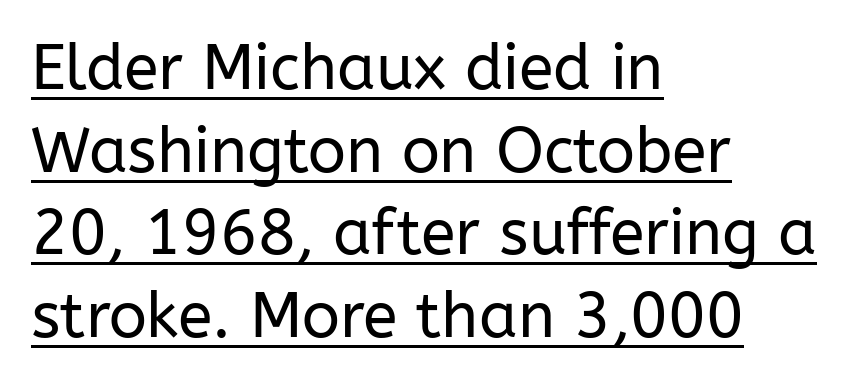
{"serif": "no", "italic": "no", "bold": "no", "weight": "regular", "width": "normal", "stroke_contrast": "low", "x_height": "medium", "monospaced": "no", "underline": "yes", "align": "left", "line_spacing": "normal", "line_spacing_ratio": 1.31, "letter_spacing": "normal", "letter_spacing_em": 0.0, "glyph_px": 63}
